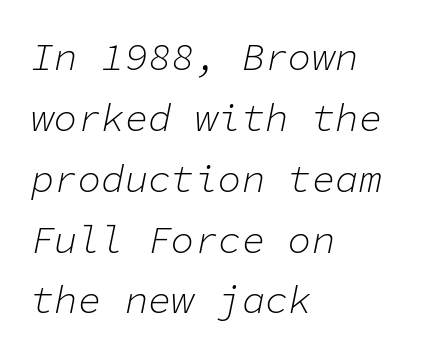
Q: Is the text bold? A: No.
Q: Is the text italic (slanted)? A: Yes, it leans right by about 11 degrees.
Q: Is the text underlined? A: No.
Q: How is the paragraph aligned? A: Left-aligned.
Q: Is the spacing between letters normal or unusually wide? A: Normal.
Q: Is the spacing between lines tight, normal or loose? A: Normal.
Q: Width (condensed, normal, or wide)? A: Normal.
Q: Stroke contrast? A: Low.
Q: x-height? A: Medium.
Q: Monospaced? A: Yes.
